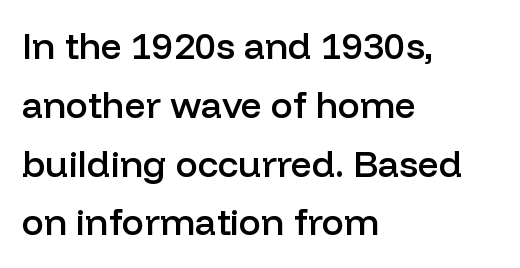
{"serif": "no", "italic": "no", "bold": "semi", "weight": "semibold", "width": "normal", "stroke_contrast": "low", "x_height": "medium", "monospaced": "no", "underline": "no", "align": "left", "line_spacing": "normal", "line_spacing_ratio": 1.59, "letter_spacing": "normal", "letter_spacing_em": 0.0, "glyph_px": 37}
